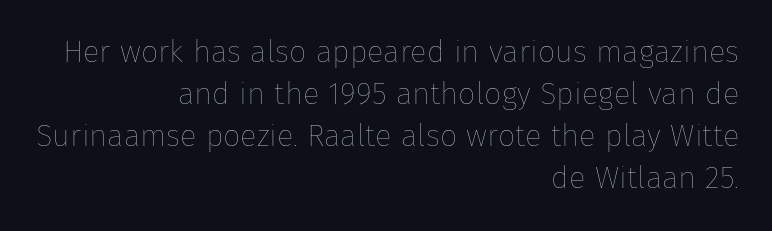
This sample uses plain, unmodified letter spacing. Only glyphs here, with clear space below each row. The specimen reads as upright at a glance. The ragged edge is on the left, which tells us the setting is flush right. This reads as an unemphasized weight, regular at the heaviest.
